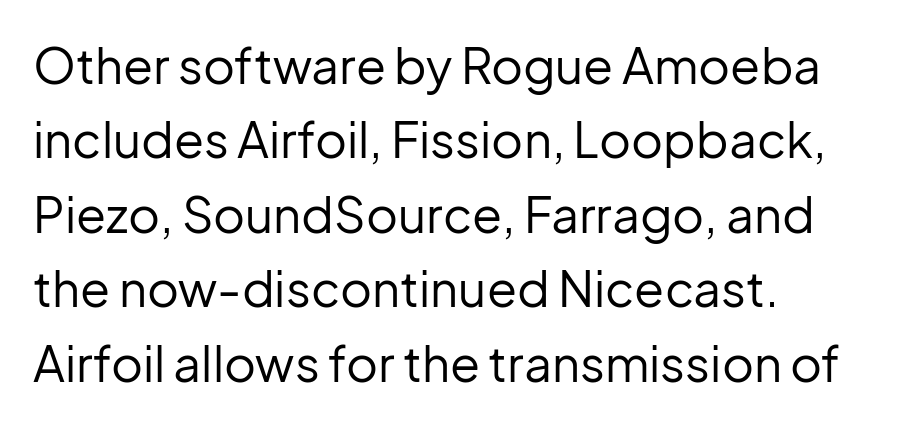
Q: Is the text bold? A: No.
Q: Is the text italic (slanted)? A: No, it is upright.
Q: Is the typeface a serif or a sans-serif typeface? A: Sans-serif.
Q: Is the text underlined? A: No.
Q: How is the paragraph aligned? A: Left-aligned.
Q: Is the spacing between letters normal or unusually wide? A: Normal.
Q: Is the spacing between lines tight, normal or loose? A: Normal.
Q: Width (condensed, normal, or wide)? A: Normal.
Q: Stroke contrast? A: Low.
Q: x-height? A: Medium.
Q: Monospaced? A: No.
